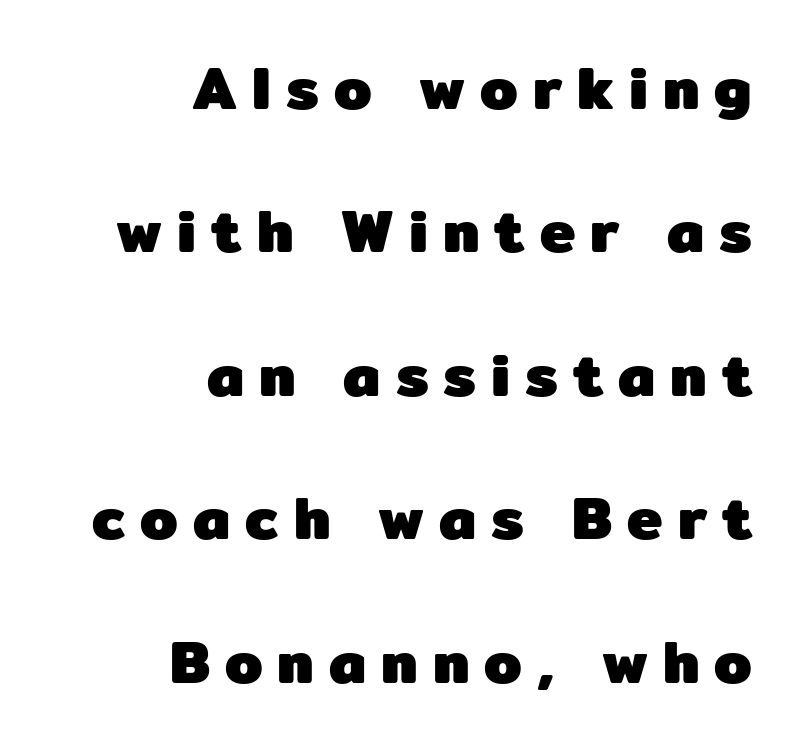
{"serif": "no", "italic": "no", "bold": "yes", "weight": "heavy", "width": "normal", "stroke_contrast": "low", "x_height": "medium", "monospaced": "no", "underline": "no", "align": "right", "line_spacing": "loose", "line_spacing_ratio": 2.39, "letter_spacing": "wide", "letter_spacing_em": 0.25, "glyph_px": 60}
